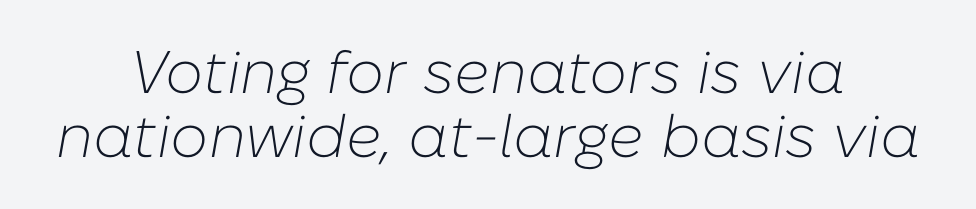
The image shows 60 px light type, italic (leaning right); set centered, tight line spacing (1.07x), normal letter spacing, not underlined; low stroke contrast and a medium x-height.
